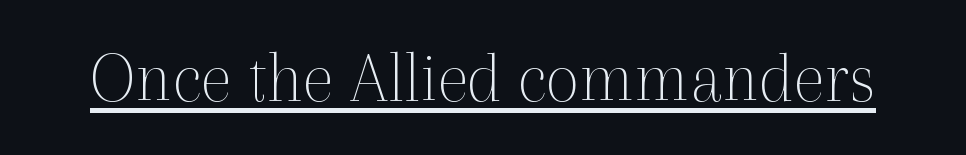
Has an underline been added? It has. The face used here is proportionally spaced, like ordinary book or web type. There is no visible air inserted between adjacent glyphs. Unlike a clean sans, this face finishes its strokes with serifs.
